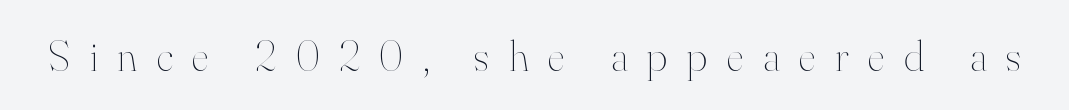
This sample has the flowing, uneven cadence of proportional lettering. The space beneath each line is pristine and unruled. The tracking jumps out immediately: characters are airy and widely separated. Nope, not italic — everything's standing straight.
